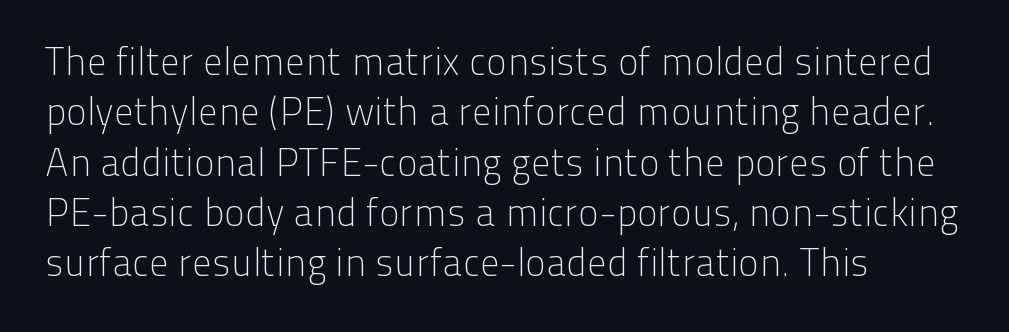
{"serif": "no", "italic": "no", "bold": "no", "weight": "light", "width": "normal", "stroke_contrast": "low", "x_height": "medium", "monospaced": "no", "underline": "no", "align": "left", "line_spacing": "normal", "line_spacing_ratio": 1.29, "letter_spacing": "normal", "letter_spacing_em": 0.0, "glyph_px": 39}
